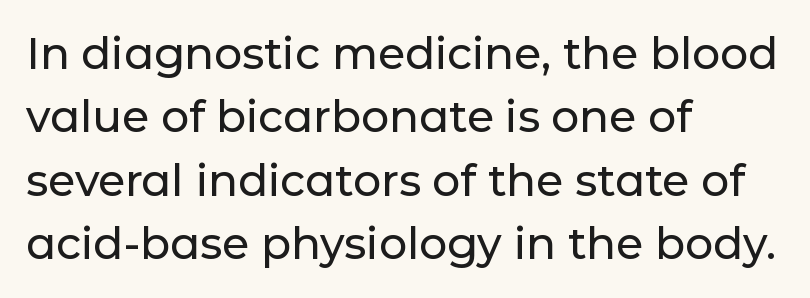
Q: Is the text italic (slanted)? A: No, it is upright.
Q: Is the typeface a serif or a sans-serif typeface? A: Sans-serif.
Q: Is the text underlined? A: No.
Q: How is the paragraph aligned? A: Left-aligned.
Q: Is the spacing between letters normal or unusually wide? A: Normal.
Q: Is the spacing between lines tight, normal or loose? A: Normal.
Q: Width (condensed, normal, or wide)? A: Normal.
Q: Stroke contrast? A: Low.
Q: x-height? A: Medium.
Q: Monospaced? A: No.
